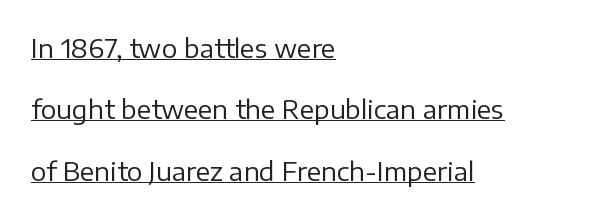
Q: Is the text bold? A: No.
Q: Is the text italic (slanted)? A: No, it is upright.
Q: Is the text underlined? A: Yes.
Q: How is the paragraph aligned? A: Left-aligned.
Q: Is the spacing between letters normal or unusually wide? A: Normal.
Q: Is the spacing between lines tight, normal or loose? A: Loose.
